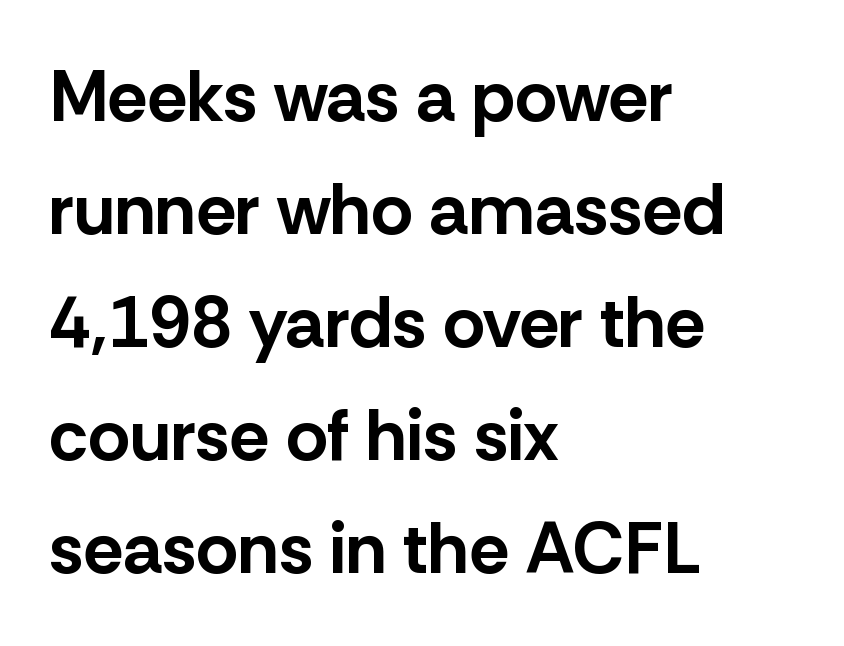
{"serif": "no", "italic": "no", "bold": "yes", "weight": "bold", "width": "normal", "stroke_contrast": "low", "x_height": "medium", "monospaced": "no", "underline": "no", "align": "left", "line_spacing": "normal", "line_spacing_ratio": 1.57, "letter_spacing": "normal", "letter_spacing_em": 0.0, "glyph_px": 72}
